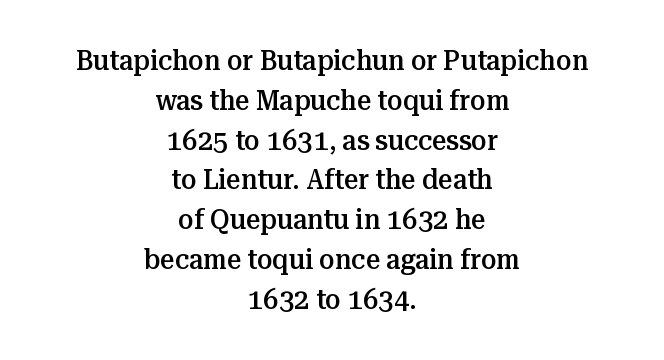
The image shows 28 px semibold serif type, upright; set centered, normal line spacing (1.42x), normal letter spacing, not underlined; medium stroke contrast and a medium x-height.
